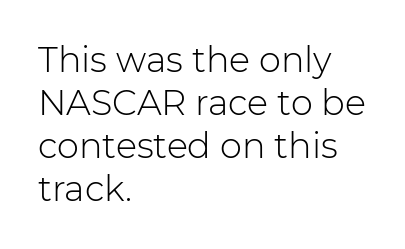
Q: Is the text bold? A: No.
Q: Is the text italic (slanted)? A: No, it is upright.
Q: Is the typeface a serif or a sans-serif typeface? A: Sans-serif.
Q: Is the text underlined? A: No.
Q: How is the paragraph aligned? A: Left-aligned.
Q: Is the spacing between letters normal or unusually wide? A: Normal.
Q: Width (condensed, normal, or wide)? A: Normal.
Q: Stroke contrast? A: Low.
Q: x-height? A: Medium.
Q: Monospaced? A: No.
